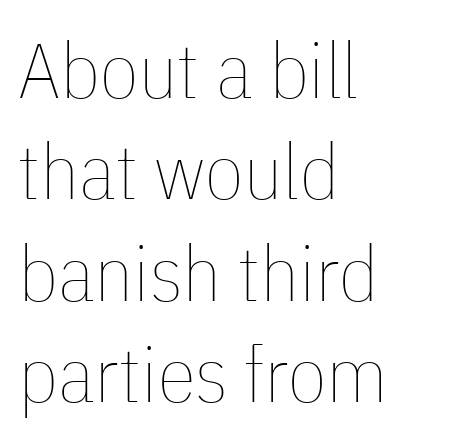
{"italic": "no", "bold": "no", "weight": "thin", "width": "condensed", "stroke_contrast": "low", "x_height": "medium", "monospaced": "no", "underline": "no", "align": "left", "line_spacing": "normal", "line_spacing_ratio": 1.3, "letter_spacing": "normal", "letter_spacing_em": 0.0, "glyph_px": 78}
